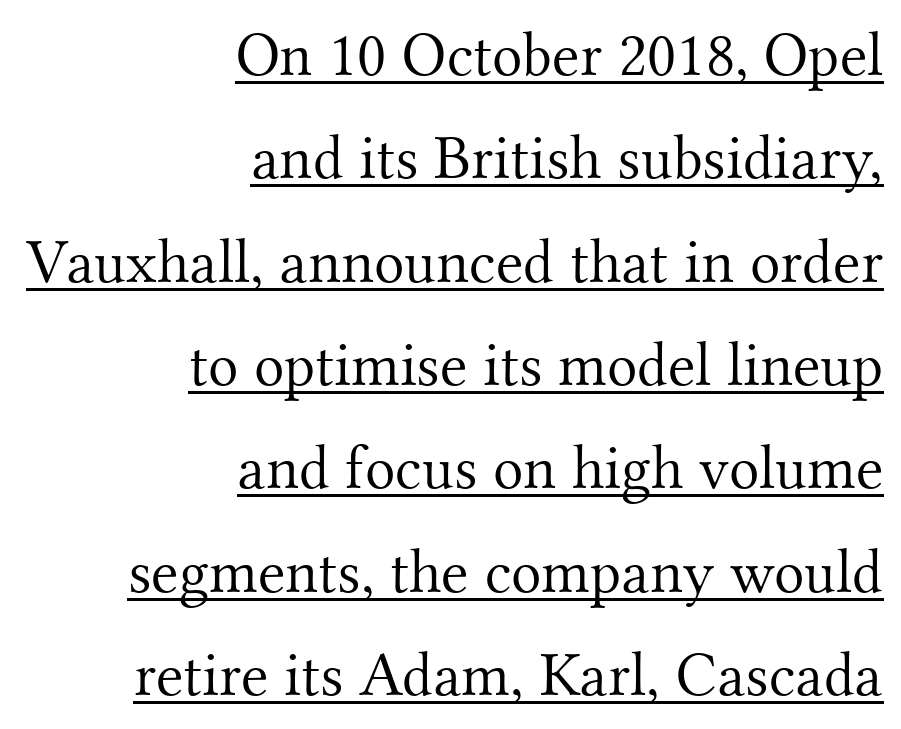
Think of a printed novel: that variable character pitch is what you see here. This sample carries an underscore along the baseline area. The face used here is rendered with its standard letterfit. If you measured baseline to baseline, you'd find a middling distance. Caption: face not bold, strokes unweighted.
